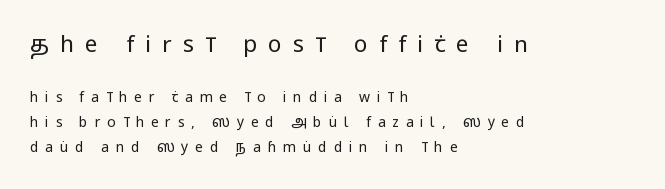
{"italic": "no", "bold": "no", "underline": "no", "align": "left", "line_spacing_ratio": 1.78, "letter_spacing": "wide", "letter_spacing_em": 0.48, "larger_block": "first", "size_ratio": 1.64, "glyph_px": 23}
